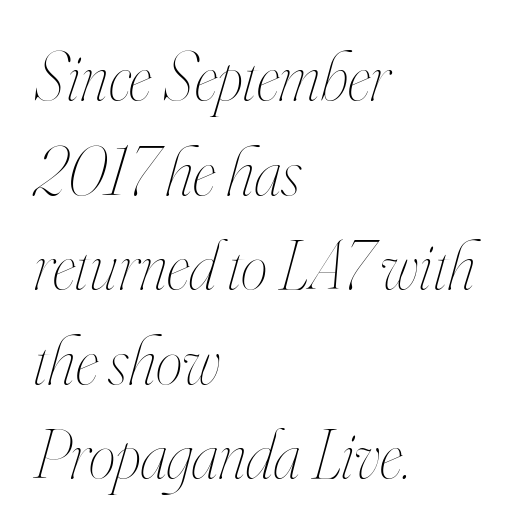
Q: Is the text bold? A: No.
Q: Is the text italic (slanted)? A: Yes, it leans right by about 16 degrees.
Q: Is the text underlined? A: No.
Q: How is the paragraph aligned? A: Left-aligned.
Q: Is the spacing between letters normal or unusually wide? A: Normal.
Q: Is the spacing between lines tight, normal or loose? A: Normal.
Q: Width (condensed, normal, or wide)? A: Condensed.
Q: Stroke contrast? A: High.
Q: x-height? A: Small.
Q: Monospaced? A: No.
